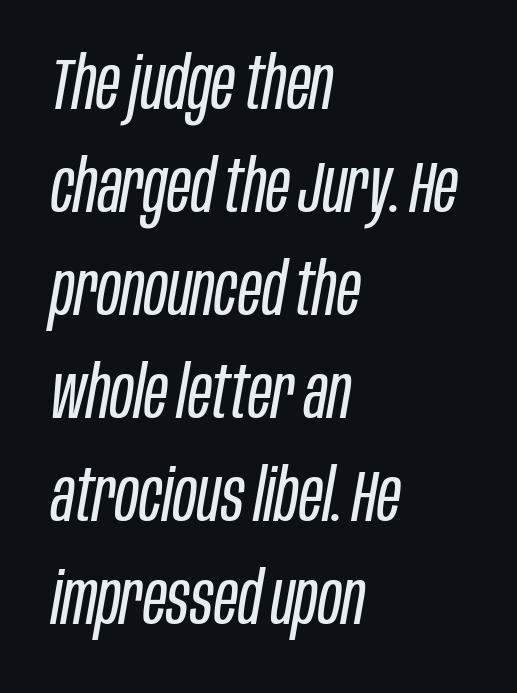
This is oblique type, the kind used for emphasis or titles. Tracking here is standard; glyphs follow each other at the usual distance. Caption: face not bold, strokes unweighted. Spacing verdict: proportional, widths tailored to each character.
